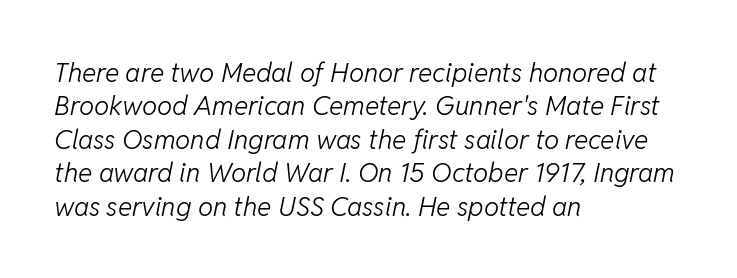
Q: Is the text bold? A: No.
Q: Is the text italic (slanted)? A: Yes, it leans right by about 11 degrees.
Q: Is the text underlined? A: No.
Q: How is the paragraph aligned? A: Left-aligned.
Q: Is the spacing between letters normal or unusually wide? A: Normal.
